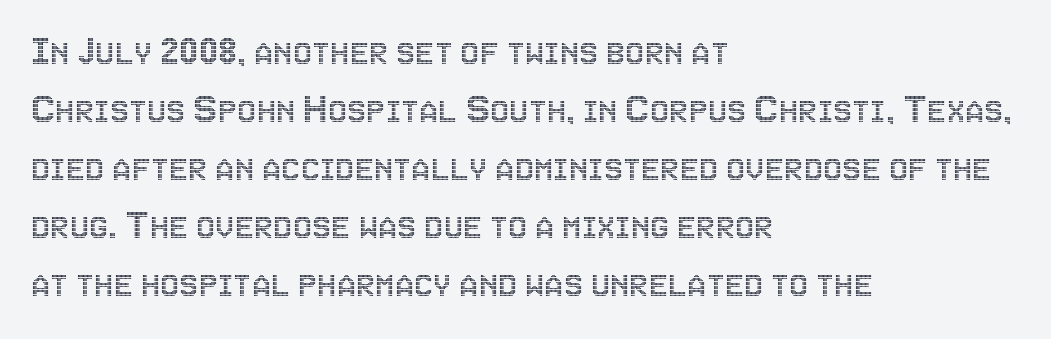
{"italic": "no", "width": "condensed", "x_height": "large", "monospaced": "no", "underline": "no", "align": "left", "line_spacing": "normal", "line_spacing_ratio": 1.35, "letter_spacing": "normal", "letter_spacing_em": 0.0, "glyph_px": 43}
